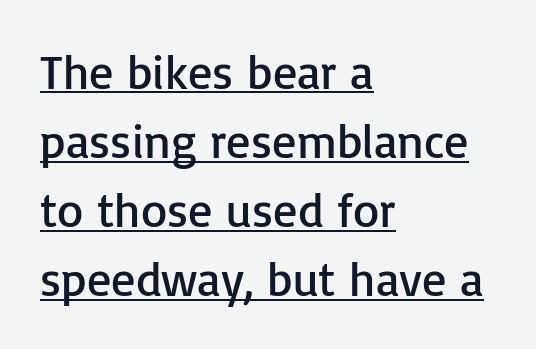
Each new line begins a customary step beneath the previous one. Nope, no serifs anywhere on these letters. Has an underline been added? It has. These lines stack with their left ends in a neat column.
